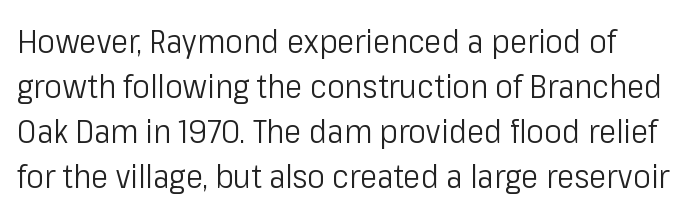
If you drew a line through each stem, it would be perfectly vertical. Just letters on the line, the space beneath them empty. Evenly set lines give the paragraph a standard silhouette. The typeface has the unassuming heft of standard copy or less.
